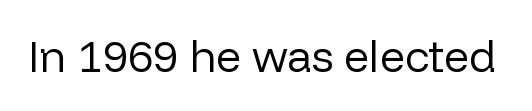
{"serif": "no", "italic": "no", "bold": "no", "weight": "regular", "width": "normal", "stroke_contrast": "low", "x_height": "medium", "monospaced": "no", "underline": "no", "letter_spacing": "normal", "letter_spacing_em": 0.0, "glyph_px": 44}
